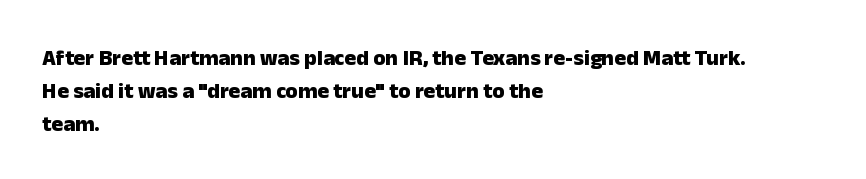
Q: Is the text bold? A: Yes.
Q: Is the text italic (slanted)? A: No, it is upright.
Q: Is the text underlined? A: No.
Q: How is the paragraph aligned? A: Left-aligned.
Q: Is the spacing between letters normal or unusually wide? A: Normal.
Q: Is the spacing between lines tight, normal or loose? A: Normal.
